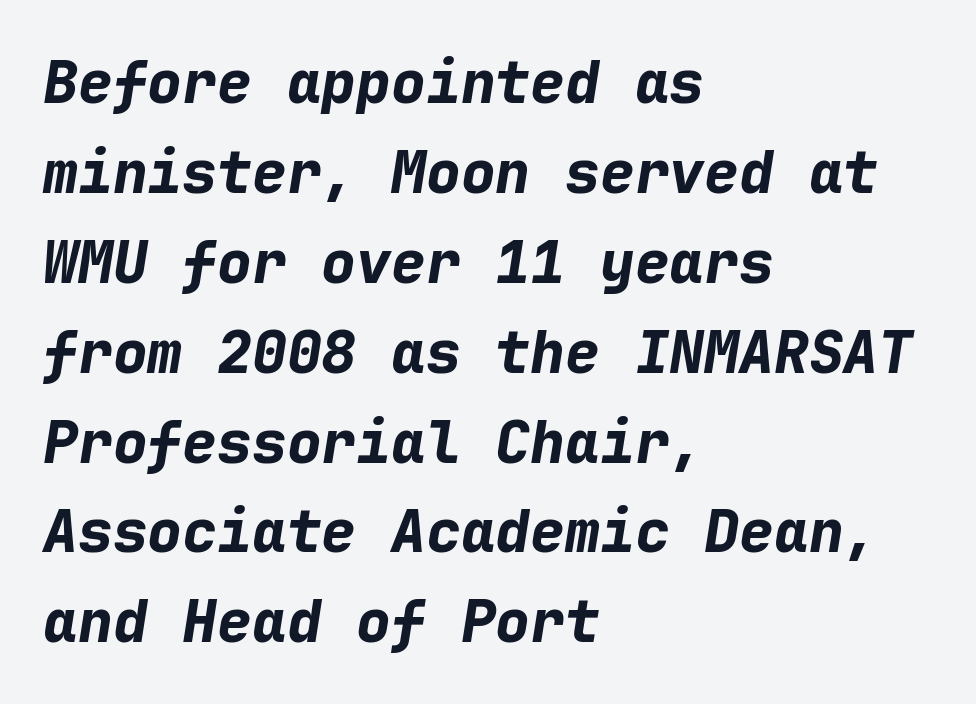
Weight: bold. The horizontal fit of the characters is conventional and even. Observe the lean: these are italic letterforms. Every character here occupies the same horizontal width, giving the sample a typewriter-like rhythm.
